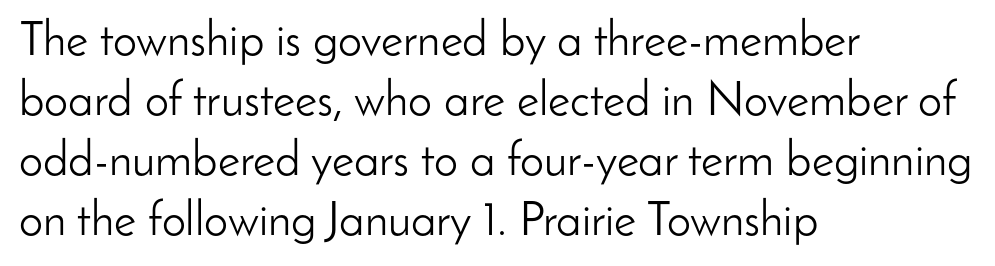
The typesetting does not lean heavy: it is not bold. This sample is left-justified, so line endings fall wherever the words run out. Anything drawn beneath the words? Only blank space. A normal amount of white space separates one row of letters from the next. This sample uses a sans-serif face.
